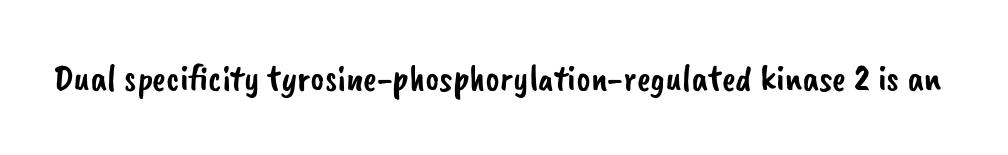
{"serif": "no", "width": "normal", "stroke_contrast": "low", "x_height": "small", "monospaced": "no", "underline": "no", "letter_spacing": "normal", "letter_spacing_em": 0.0, "glyph_px": 38}
